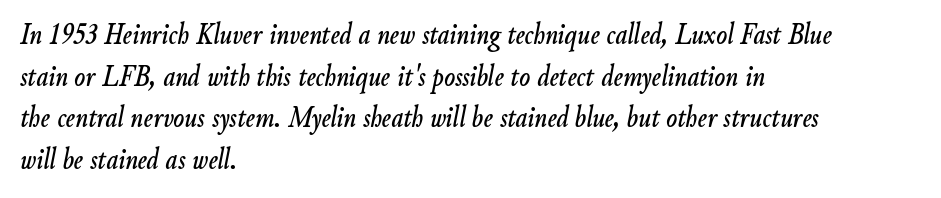
The axis of the letterforms is tilted away from vertical. Bare-footed words on every line. These lines are set flush left with a ragged right edge. Characters follow at the spacing the type designer built in.
